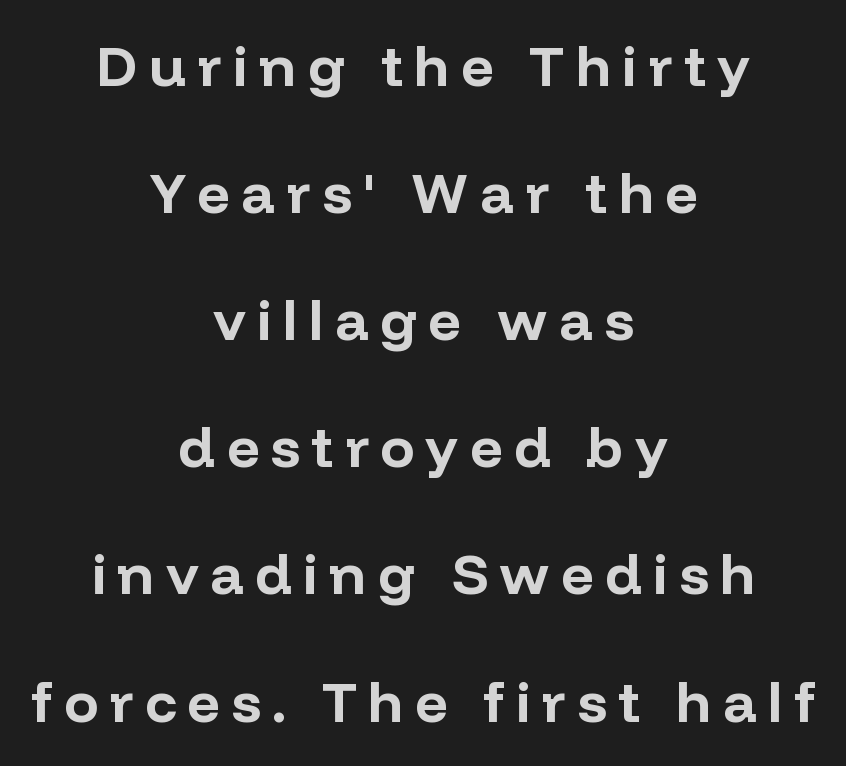
{"serif": "no", "italic": "no", "bold": "yes", "weight": "bold", "width": "normal", "stroke_contrast": "low", "x_height": "medium", "monospaced": "no", "underline": "no", "align": "center", "line_spacing": "loose", "line_spacing_ratio": 2.23, "letter_spacing": "wide", "letter_spacing_em": 0.2, "glyph_px": 57}
